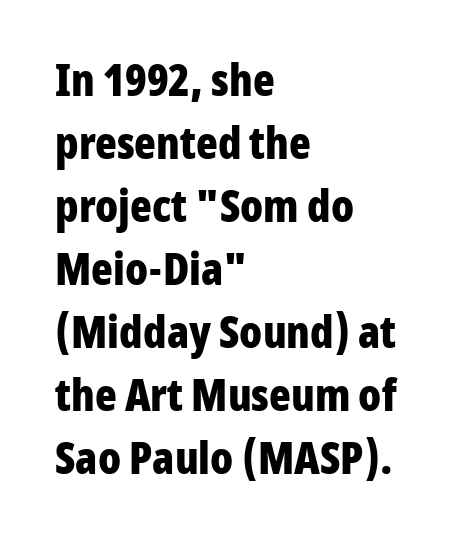
No extra tracking has been applied to these lines. The lettering stays uniformly vertical, giving the passage a roman look. Stroke thickness is high; the sample reads as a true bold. The space beneath each line is pristine and unruled. Is this a fixed-width face? No — the glyphs have proportional, varying widths.
